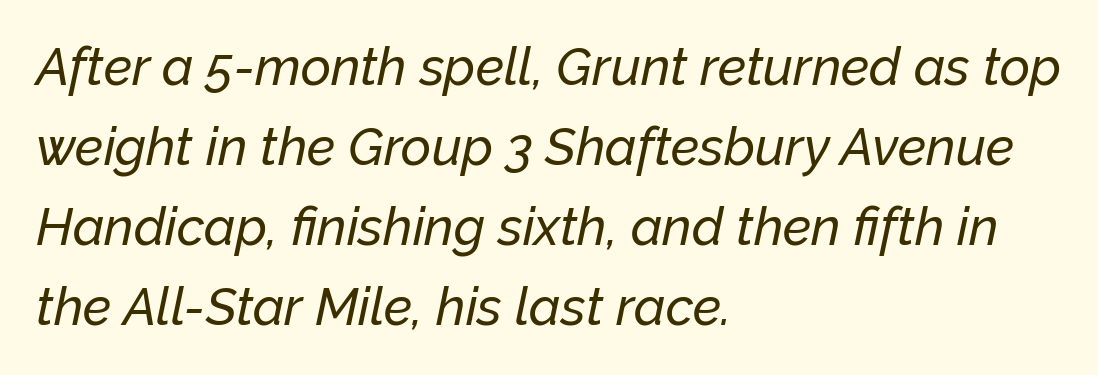
Think of a printed novel: that variable character pitch is what you see here. Is the block centered? No — it sits flush against the left margin. Slant detected: the letters are inclined. One glance says typical: line gaps are just what's usual. The letterforms sit shoulder to shoulder at normal distance.
